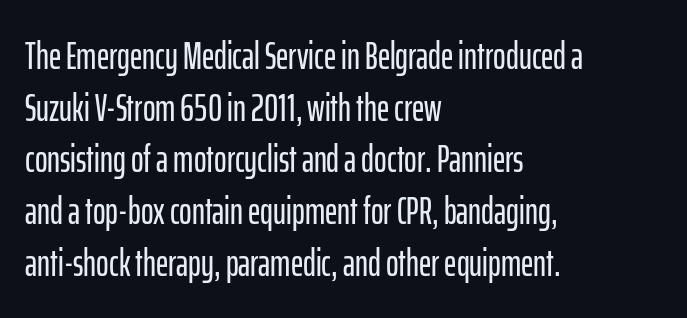
Layout note: lines flush left. This sample has the flowing, uneven cadence of proportional lettering. Notice how descenders clear the ascenders below comfortably — that's standard leading. Serifs: no, the terminals of the letterforms are clean.
